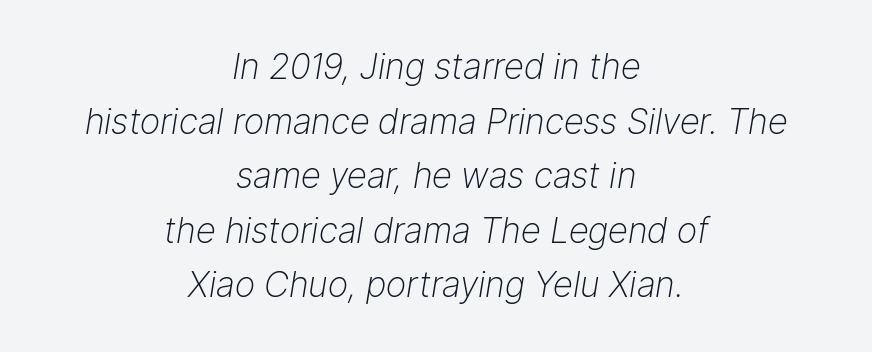
{"italic": "yes", "lean": "right", "slant_degrees": 9, "bold": "no", "weight": "light", "width": "normal", "stroke_contrast": "low", "x_height": "medium", "monospaced": "no", "underline": "no", "align": "center", "line_spacing": "normal", "line_spacing_ratio": 1.56, "letter_spacing": "normal", "letter_spacing_em": 0.0, "glyph_px": 35}
